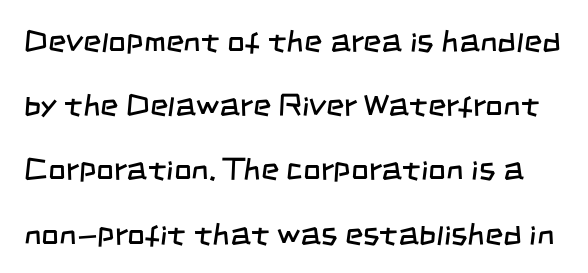
{"serif": "no", "bold": "no", "weight": "regular", "width": "condensed", "stroke_contrast": "low", "x_height": "large", "monospaced": "no", "underline": "no", "line_spacing": "loose", "line_spacing_ratio": 2.07, "letter_spacing": "normal", "letter_spacing_em": 0.0, "glyph_px": 31}
